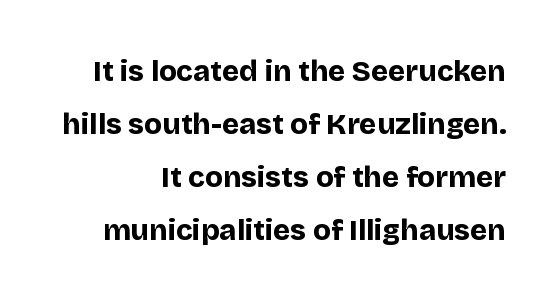
The image shows 29 px bold sans-serif type, upright; set line spacing 1.83x, normal letter spacing, not underlined; low stroke contrast and a large x-height.
